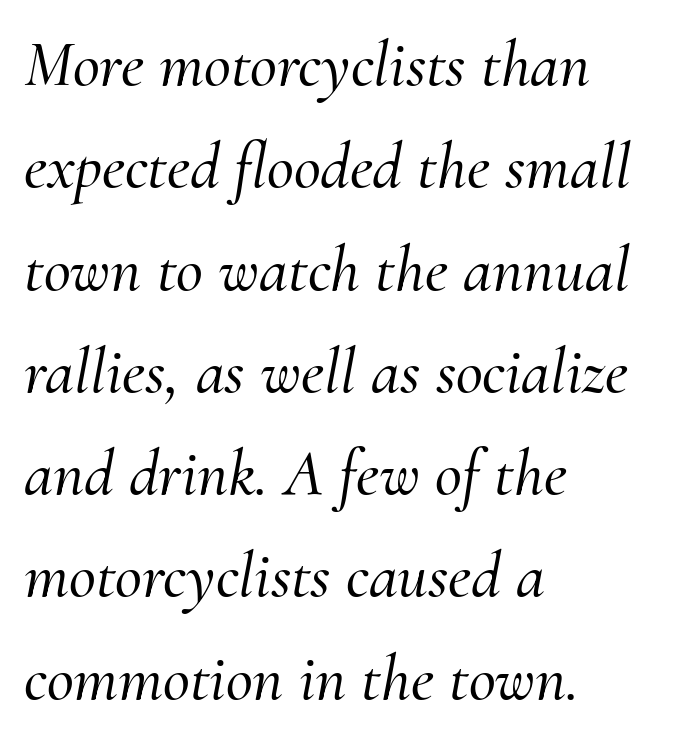
You could not count columns in this text — the font is proportionally spaced. This is serif lettering, the kind often seen in printed books. Quick note: underline off. Yep, that's italic — everything's leaning. Observe the ordinary spacing: letters are neighbours, not strangers.
